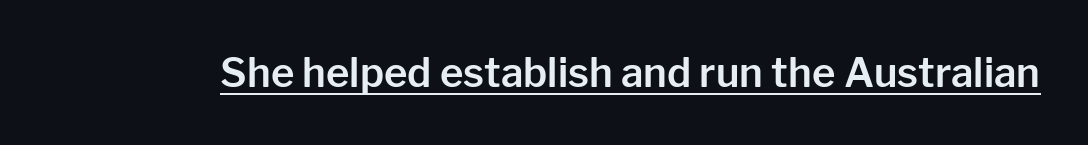
The glyphs are accompanied by a horizontal stroke just below them. When letters stand straight like this, we call the style roman or upright. A typesetter would call this proportional, since set widths differ per character. A typesetter would call this zero additional tracking.
